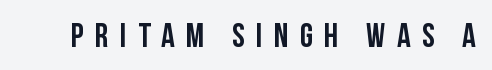
Q: Is the text italic (slanted)? A: No, it is upright.
Q: Is the typeface a serif or a sans-serif typeface? A: Sans-serif.
Q: Is the text underlined? A: No.
Q: Is the spacing between letters normal or unusually wide? A: Unusually wide.
Q: Width (condensed, normal, or wide)? A: Condensed.
Q: Stroke contrast? A: Low.
Q: x-height? A: Large.
Q: Monospaced? A: No.
